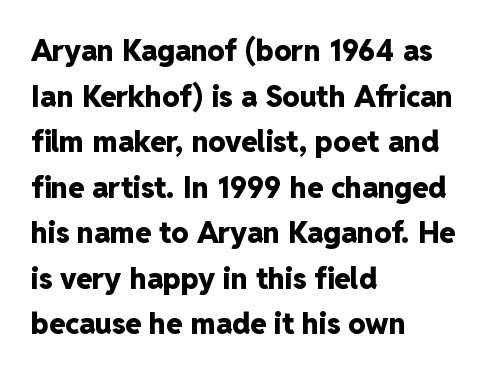
The rows are spaced the way most documents space them. The paragraph shown leans on its left margin. The line texture is even and compact thanks to regular tracking. In terms of weight, the rendering is a true, heavy bold. The space directly below the letters is spotless.
